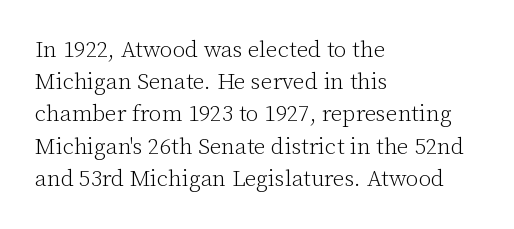
Q: Is the text bold? A: No.
Q: Is the text italic (slanted)? A: No, it is upright.
Q: Is the text underlined? A: No.
Q: How is the paragraph aligned? A: Left-aligned.
Q: Is the spacing between letters normal or unusually wide? A: Normal.
Q: Is the spacing between lines tight, normal or loose? A: Normal.
